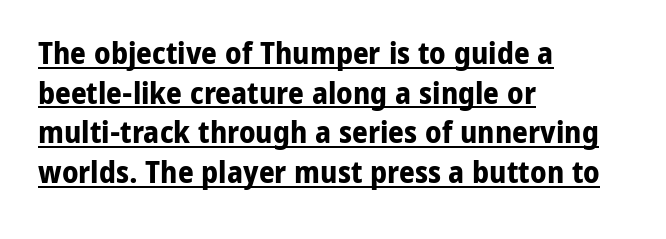
{"serif": "no", "italic": "no", "bold": "yes", "weight": "bold", "width": "normal", "stroke_contrast": "low", "x_height": "medium", "monospaced": "no", "underline": "yes", "align": "left", "line_spacing": "normal", "line_spacing_ratio": 1.28, "letter_spacing": "normal", "letter_spacing_em": 0.0, "glyph_px": 31}
